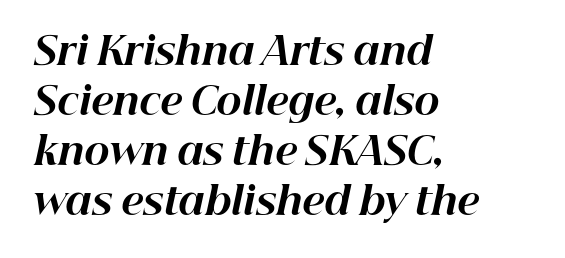
Q: Is the text bold? A: Yes.
Q: Is the text italic (slanted)? A: Yes, it leans right by about 12 degrees.
Q: Is the text underlined? A: No.
Q: How is the paragraph aligned? A: Left-aligned.
Q: Is the spacing between letters normal or unusually wide? A: Normal.
Q: Is the spacing between lines tight, normal or loose? A: Normal.
Q: Width (condensed, normal, or wide)? A: Normal.
Q: Stroke contrast? A: High.
Q: x-height? A: Medium.
Q: Monospaced? A: No.
